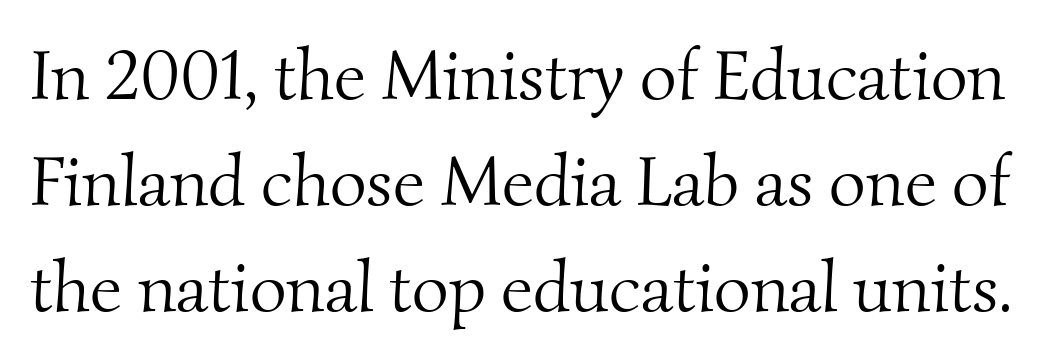
This sample keeps an unexceptional amount of space between lines. This sample uses a serif face. Varying glyph widths throughout — classic text-font behaviour. Students, note that the glyphs here touch the page at normal intervals. Check under the words: just untouched page. Weight: in the light-to-regular range.
